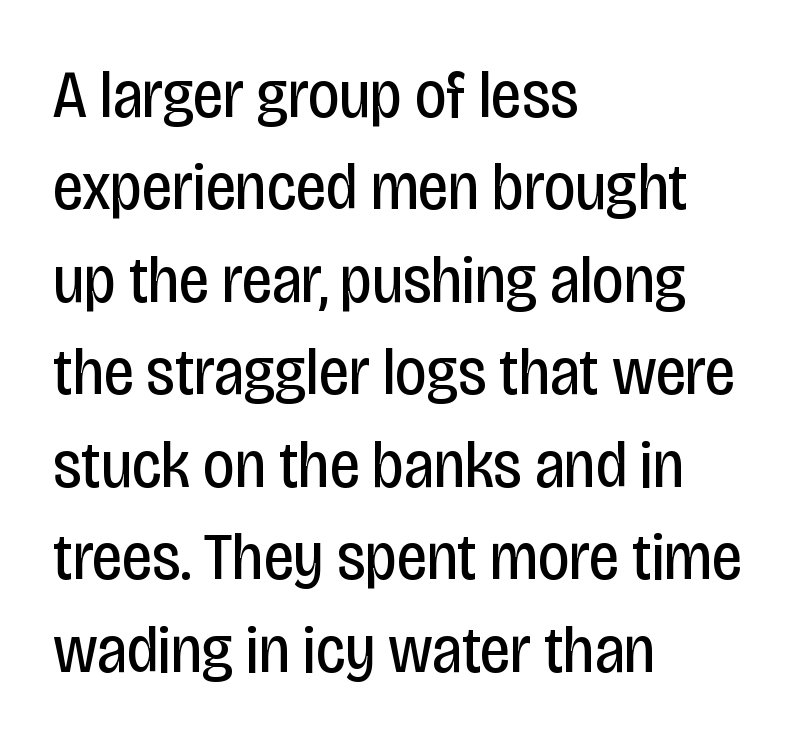
Q: Is the text bold? A: No.
Q: Is the text italic (slanted)? A: No, it is upright.
Q: Is the typeface a serif or a sans-serif typeface? A: Sans-serif.
Q: Is the text underlined? A: No.
Q: How is the paragraph aligned? A: Left-aligned.
Q: Is the spacing between letters normal or unusually wide? A: Normal.
Q: Is the spacing between lines tight, normal or loose? A: Normal.
Q: Width (condensed, normal, or wide)? A: Condensed.
Q: Stroke contrast? A: Low.
Q: x-height? A: Large.
Q: Monospaced? A: No.
